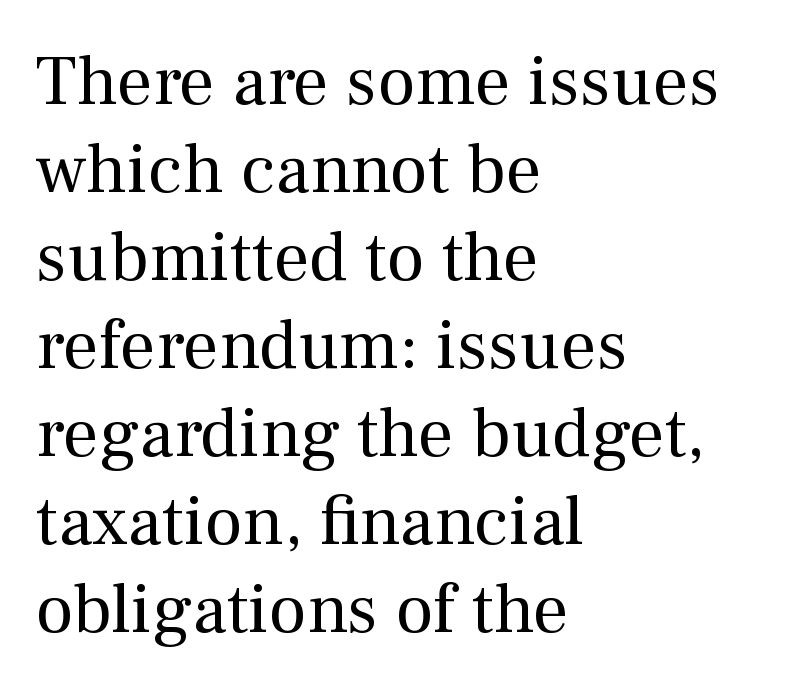
{"serif": "yes", "italic": "no", "bold": "no", "weight": "regular", "width": "normal", "stroke_contrast": "medium", "x_height": "medium", "monospaced": "no", "underline": "no", "align": "left", "line_spacing_ratio": 1.24, "letter_spacing": "normal", "letter_spacing_em": 0.0, "glyph_px": 71}
